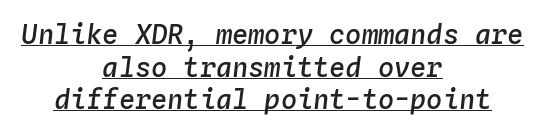
This sample uses an oblique cut, with every glyph tilted off the vertical. Line starts and ends both wander, symmetrically. The characters look somewhat weighty, a semibold short of true bold. The line texture is even and compact thanks to regular tracking.
